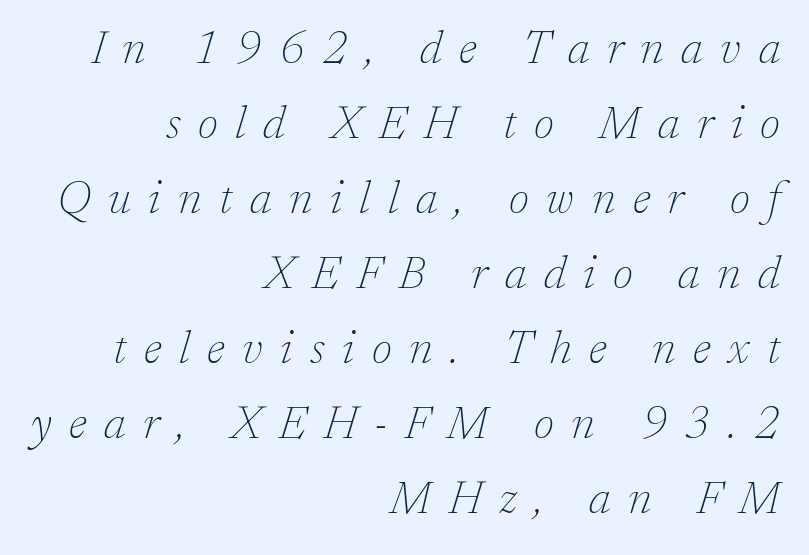
{"serif": "yes", "italic": "yes", "lean": "right", "slant_degrees": 17, "bold": "no", "weight": "thin", "width": "normal", "stroke_contrast": "low", "x_height": "medium", "monospaced": "no", "underline": "no", "align": "right", "line_spacing": "normal", "line_spacing_ratio": 1.63, "letter_spacing": "wide", "letter_spacing_em": 0.38, "glyph_px": 46}
